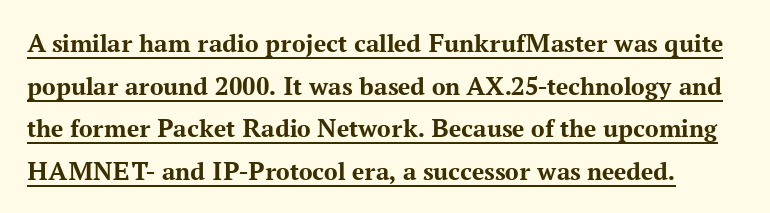
Words appear dense and cohesive because spacing is normal. Stroke thickness is high; the sample reads as a true bold. Successive baselines arrive at the customary interval. Ordinary non-slanted type is in use. The sample's only ornament is a line tracing under the words.
